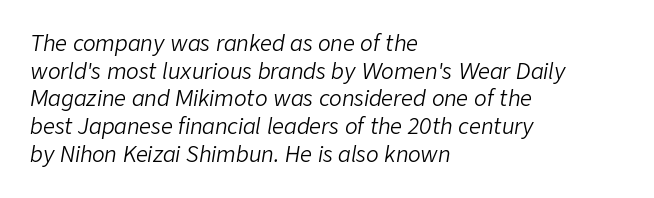
Compared with a centered layout, this one pins lines to the left instead. The weight would be labelled regular, book, light, or lighter still. Descenders hang freely into open space. Yep, that's italic — everything's leaning. Line spacing here is normal.
